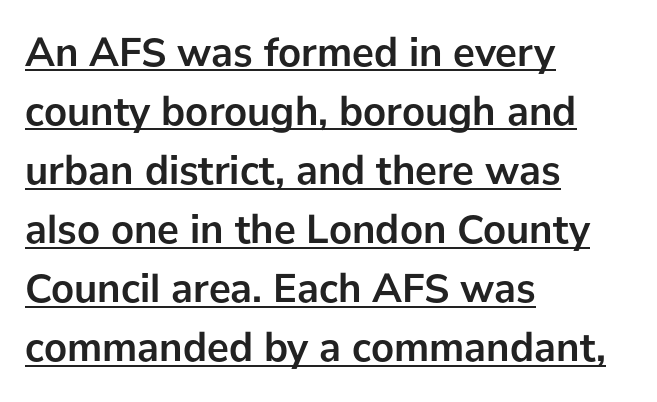
Q: Is the text bold? A: Yes.
Q: Is the text italic (slanted)? A: No, it is upright.
Q: Is the typeface a serif or a sans-serif typeface? A: Sans-serif.
Q: Is the text underlined? A: Yes.
Q: How is the paragraph aligned? A: Left-aligned.
Q: Is the spacing between letters normal or unusually wide? A: Normal.
Q: Is the spacing between lines tight, normal or loose? A: Normal.
Q: Width (condensed, normal, or wide)? A: Normal.
Q: Stroke contrast? A: Low.
Q: x-height? A: Medium.
Q: Monospaced? A: No.
